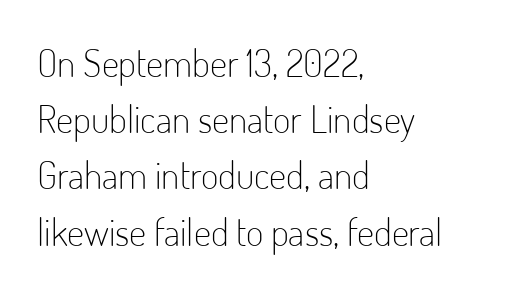
Weight: not bold — regular or lighter. Each letter keeps its own natural width here, so spacing adapts to shape. No word sits above an underline. Notice how the stems are strictly vertical — no italics here. The line texture is even and compact thanks to regular tracking.
